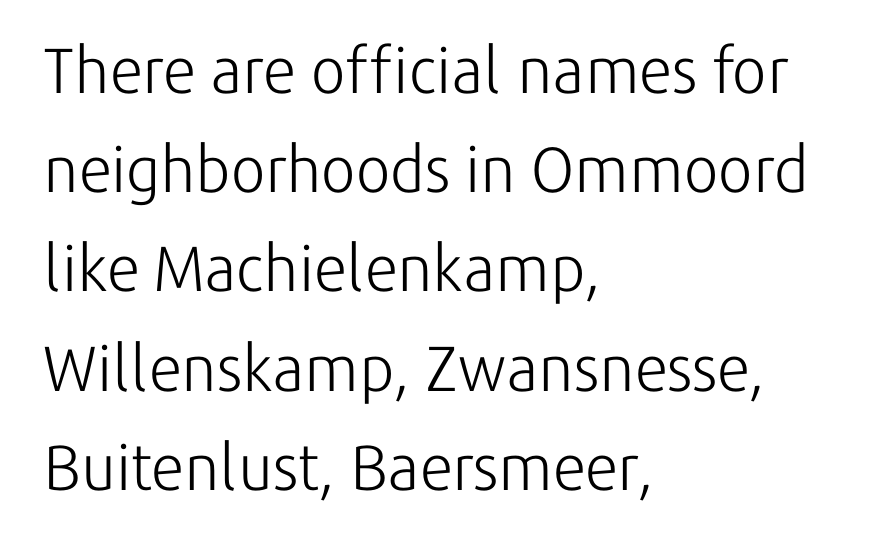
{"serif": "no", "italic": "no", "bold": "no", "weight": "light", "width": "normal", "stroke_contrast": "low", "x_height": "medium", "monospaced": "no", "underline": "no", "align": "left", "line_spacing": "normal", "line_spacing_ratio": 1.55, "letter_spacing": "normal", "letter_spacing_em": 0.0, "glyph_px": 64}
